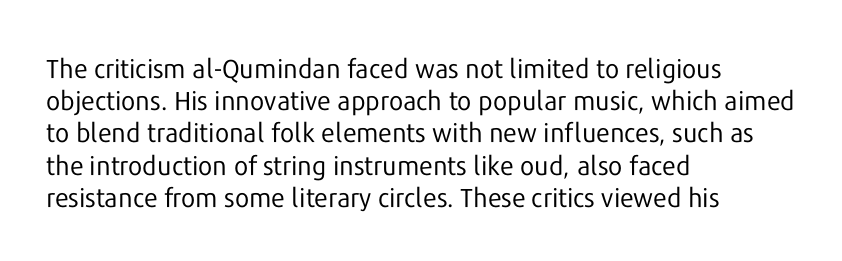
Q: Is the text bold? A: No.
Q: Is the text italic (slanted)? A: No, it is upright.
Q: Is the text underlined? A: No.
Q: How is the paragraph aligned? A: Left-aligned.
Q: Is the spacing between letters normal or unusually wide? A: Normal.
